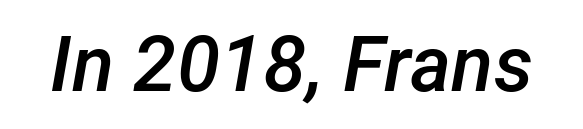
Each row of text sits above clean, open space. Spacing verdict: proportional, widths tailored to each character. What weight is shown? A semibold, between regular and bold. Italic: yes, the glyphs are oblique. The rendering keeps characters at their native spacing.
